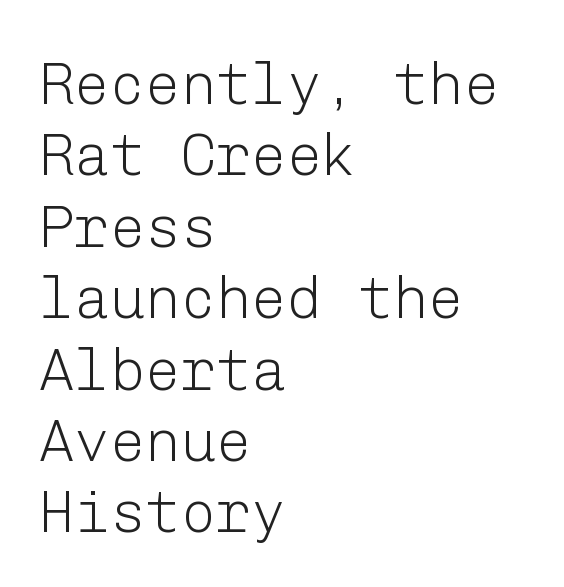
The passage shown is typeset with a sans-serif family. The gap between lines stays unmarked. This sample is left-justified, so line endings fall wherever the words run out. Posture: upright roman. Weight class: somewhere from thin through regular. Standard letterfit; no display-style spreading of the glyphs.
